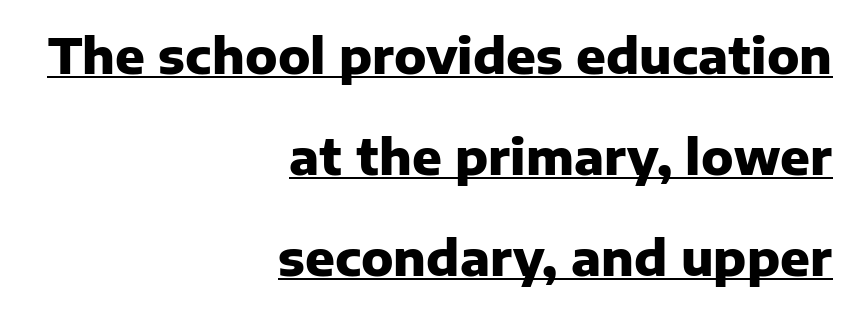
The image shows 49 px heavy sans-serif type, upright; set right-aligned, loose line spacing (2.06x), normal letter spacing, underlined; low stroke contrast and a medium x-height.
